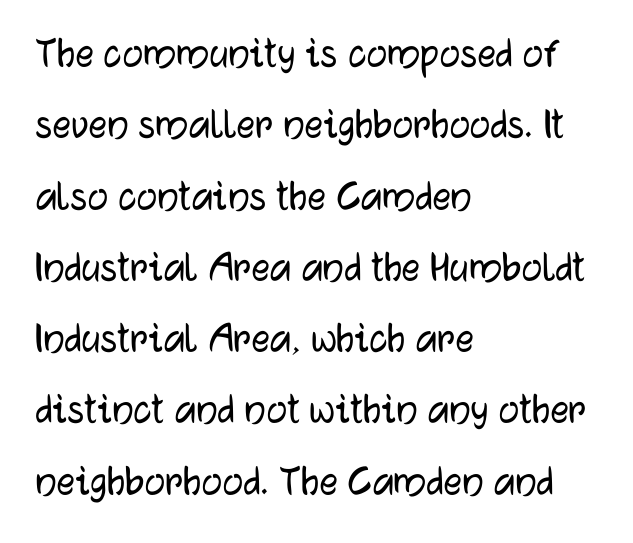
{"serif": "no", "italic": "no", "width": "normal", "stroke_contrast": "low", "x_height": "medium", "monospaced": "no", "underline": "no", "align": "left", "line_spacing": "normal", "line_spacing_ratio": 1.55, "letter_spacing": "normal", "letter_spacing_em": 0.0, "glyph_px": 46}
